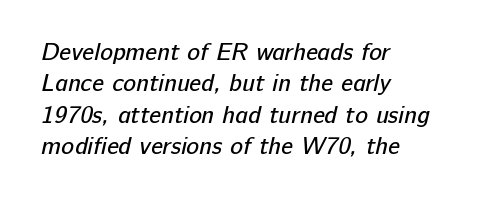
The image shows 24 px text type; set left-aligned, normal line spacing (1.31x), normal letter spacing, not underlined.
